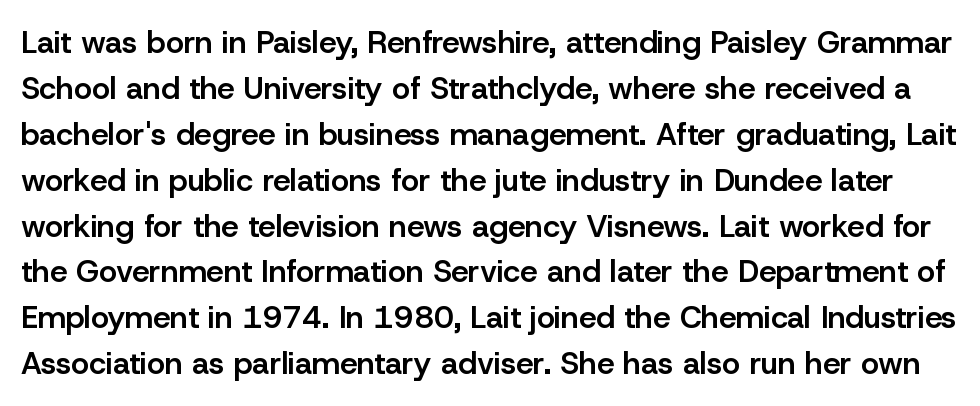
{"serif": "no", "italic": "no", "bold": "semi", "weight": "semibold", "width": "normal", "stroke_contrast": "low", "x_height": "medium", "monospaced": "no", "underline": "no", "line_spacing": "normal", "line_spacing_ratio": 1.48, "letter_spacing": "normal", "letter_spacing_em": 0.0, "glyph_px": 31}
